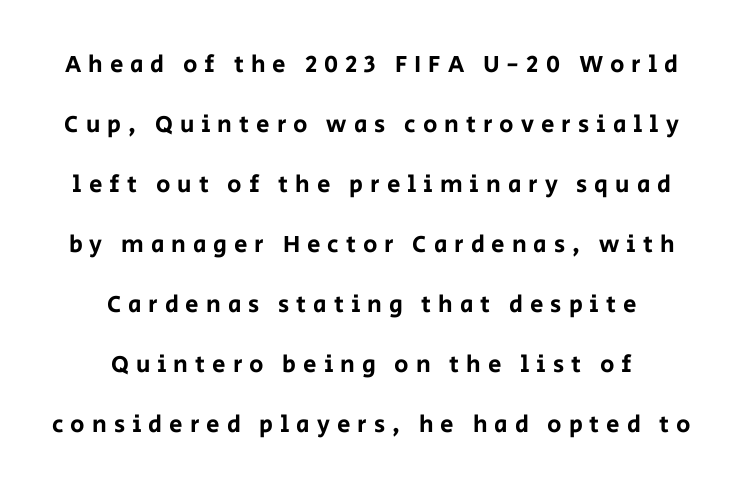
Q: Is the text italic (slanted)? A: No, it is upright.
Q: Is the text underlined? A: No.
Q: How is the paragraph aligned? A: Centered.
Q: Is the spacing between letters normal or unusually wide? A: Unusually wide.
Q: Is the spacing between lines tight, normal or loose? A: Loose.
